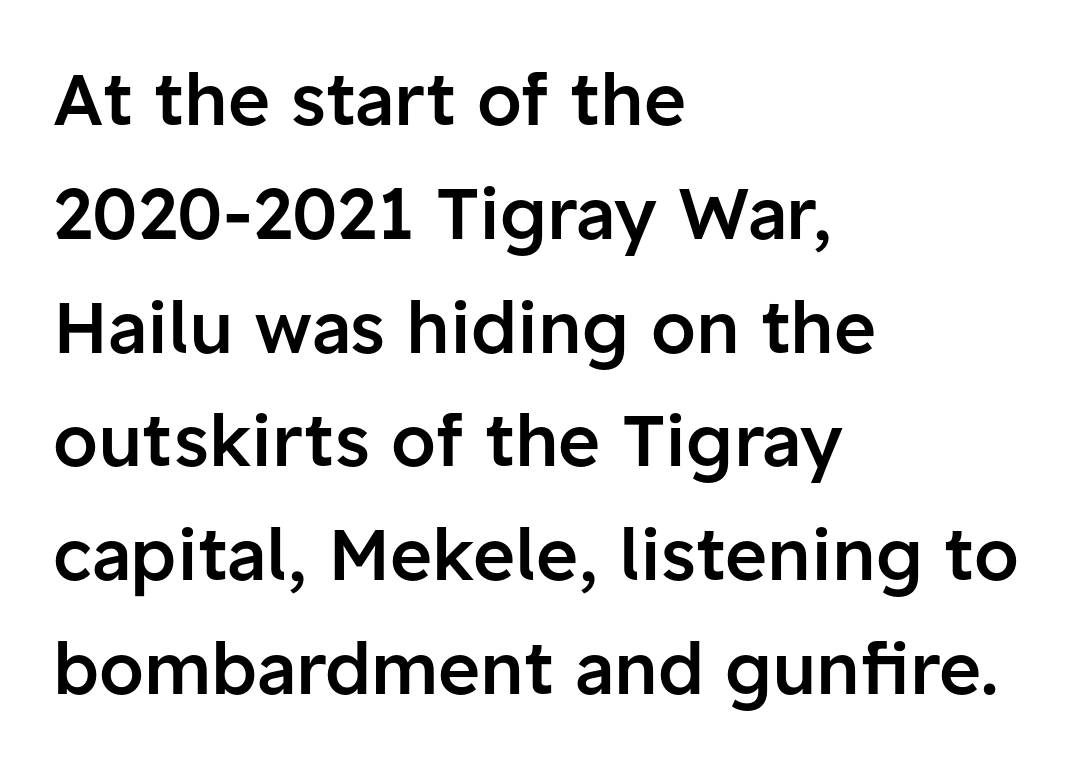
The specimen reads as upright at a glance. A student would call this left alignment; a typographer would say flush left, rag right. What stands out about the letter spacing? Nothing — it is the standard amount. The letters advance in unequal steps, a hallmark of proportional type. A typesetter would label this face a sans.
